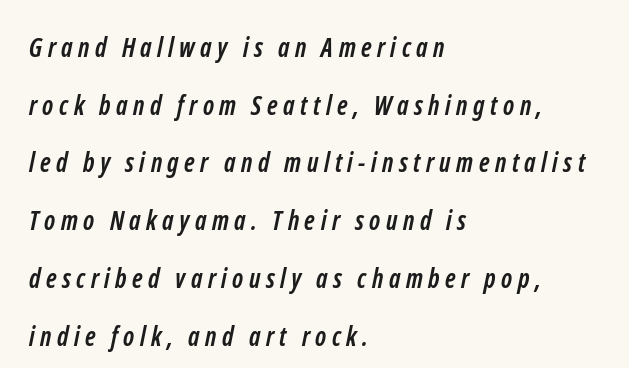
Quick note: interline space is abundant. Observe the wide spacing: letters keep a clear distance from each other. This rendering features lettering with no underline. How heavy is the stroke? Heavy — this is a bold. Short and long lines alike share a common starting point at left.
